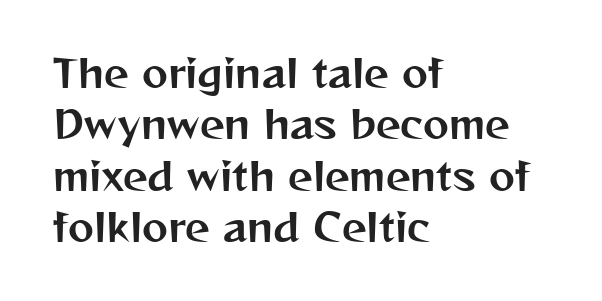
The image shows 39 px sans-serif type, upright; set left-aligned, normal line spacing (1.32x), normal letter spacing, not underlined; medium stroke contrast and a medium x-height.
